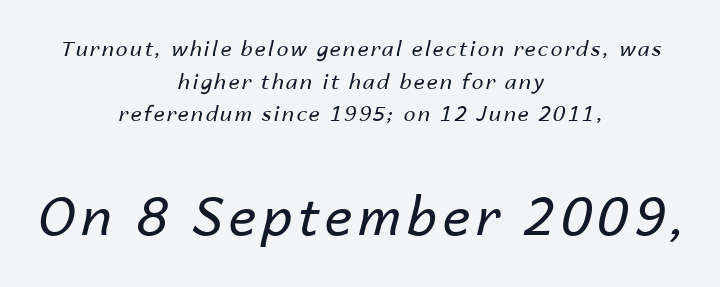
The image shows 53 px regular-weight type, italic (leaning right); set centered, normal line spacing (1.55x), not underlined; the second (bottom) block is 2.52x larger; low stroke contrast and a medium x-height.
